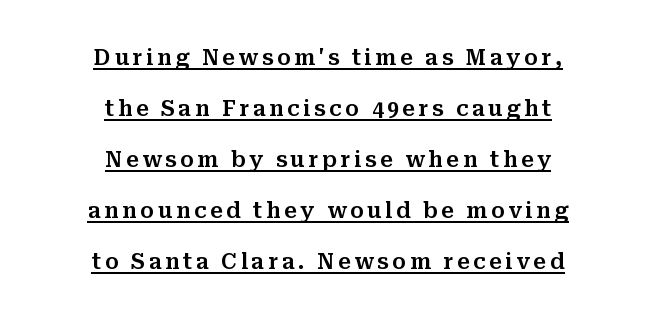
Check the space under the baseline: a stroke is drawn there. Whoever set this chose breathing room over compactness in the vertical rhythm. Alignment: centered. Does the lettering tilt? It doesn't — this is upright.
